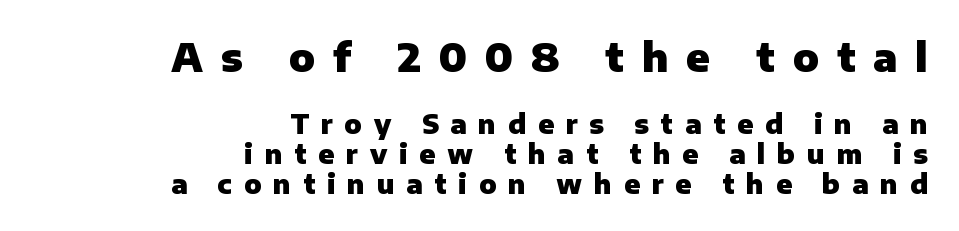
Thick stems and heavy bowls — unmistakably bold. What stands out about the letter spacing? Its width — letters are far apart. The space between consecutive lines is stingy. Larger block? The one above; the one below is distinctly smaller.
